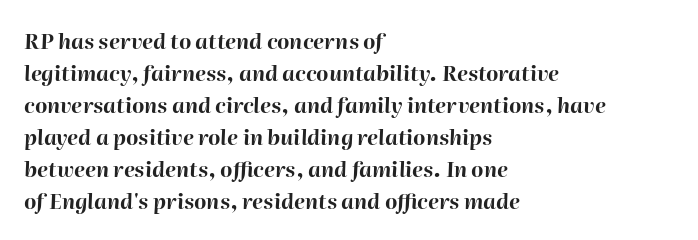
The image shows 21 px bold type, italic (leaning right); set left-aligned, normal line spacing (1.52x), normal letter spacing, not underlined.
